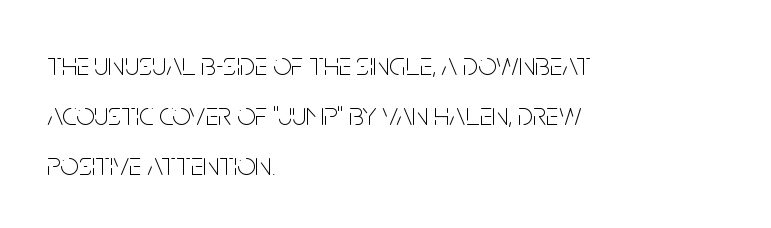
The image shows 32 px thin, condensed sans-serif type, upright; set left-aligned, normal line spacing (1.57x), normal letter spacing, not underlined; low stroke contrast and a large x-height.
